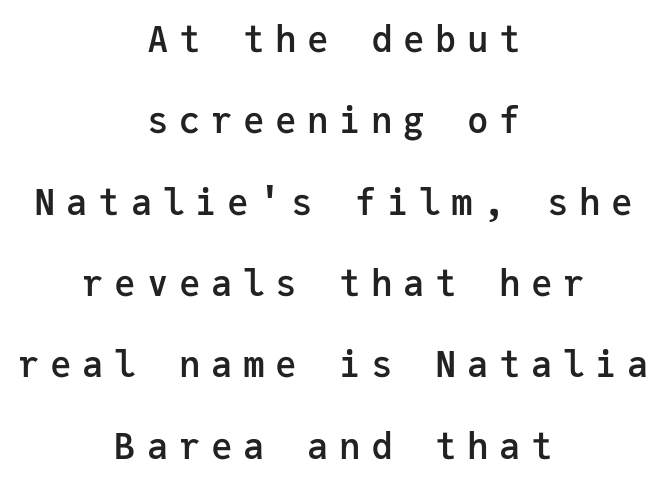
The image shows 36 px semibold sans-serif type, upright, monospaced; set centered, loose line spacing (2.26x), unusually wide letter spacing (+0.29 em), not underlined; low stroke contrast and a medium x-height.
